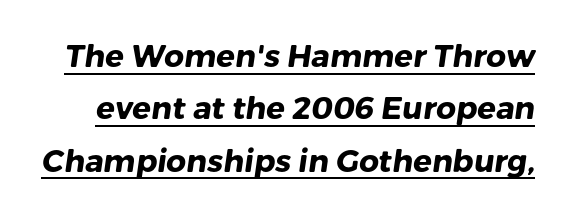
This sample has the flowing, uneven cadence of proportional lettering. No feet cap the strokes, marking this as sans-serif type. Underlining? Definitely there. Tracking value appears to be zero — textbook default spacing.
